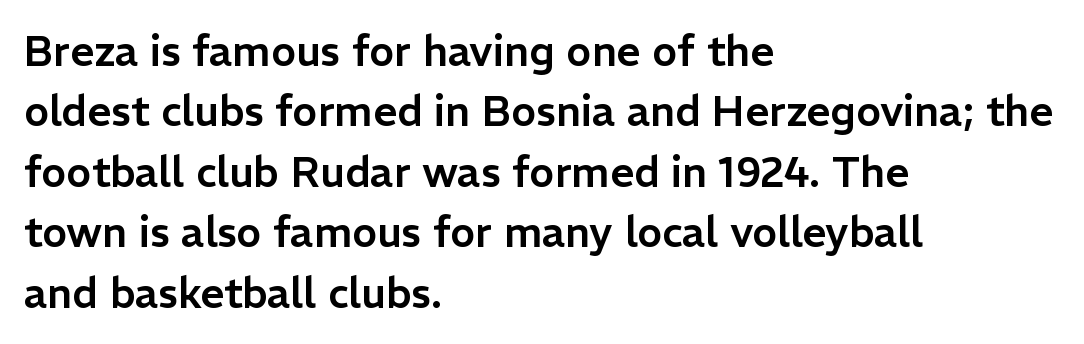
The image shows 42 px sans-serif type, upright; set left-aligned, normal line spacing (1.44x), normal letter spacing, not underlined; low stroke contrast and a medium x-height.
